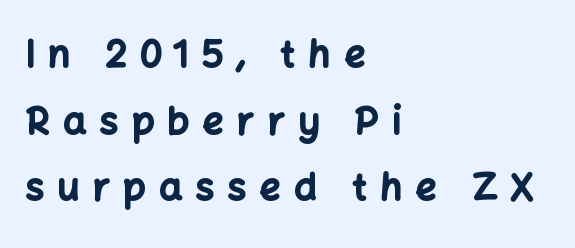
Q: Is the text bold? A: Yes.
Q: Is the text italic (slanted)? A: No, it is upright.
Q: Is the typeface a serif or a sans-serif typeface? A: Sans-serif.
Q: Is the text underlined? A: No.
Q: How is the paragraph aligned? A: Left-aligned.
Q: Is the spacing between letters normal or unusually wide? A: Unusually wide.
Q: Width (condensed, normal, or wide)? A: Normal.
Q: Stroke contrast? A: Low.
Q: x-height? A: Medium.
Q: Monospaced? A: No.
